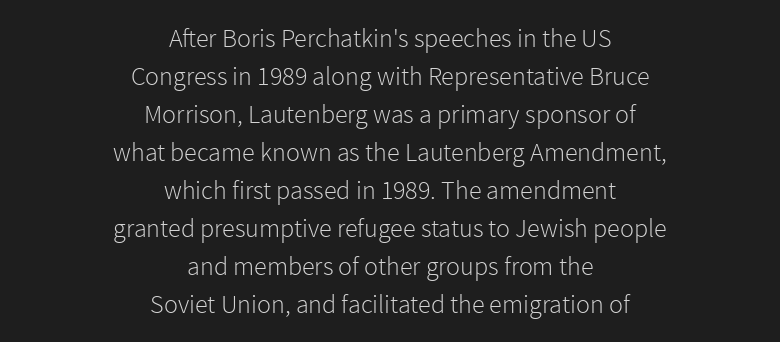
Regarding leading, the lines here are spaced in the standard way. Posture: upright roman. The letterforms sit shoulder to shoulder at normal distance. The rag falls on both sides of this text block equally. No extra ink here — the face is not bold. Glance below the letters and you will spot only blank space.
